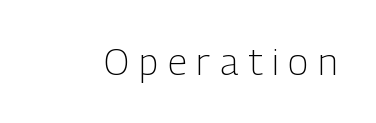
Stems and bowls with no extra thickness — not bold. No italicization has been applied; the sample stays upright. Each letter keeps its own natural width here, so spacing adapts to shape. The letters are spread apart with noticeably loose tracking.
